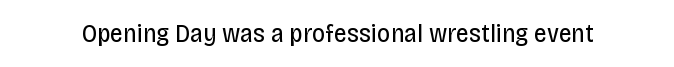
A roman cut, with each character standing at attention. Decoration check: the copy has no underline. The gaps between neighbouring characters are ordinary and unremarkable. Bold? No — there's no thickening of the strokes.
